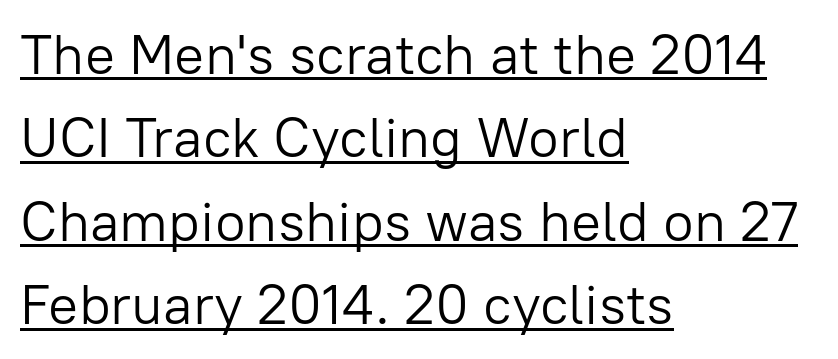
{"serif": "no", "italic": "no", "bold": "no", "weight": "light", "width": "normal", "stroke_contrast": "low", "x_height": "medium", "monospaced": "no", "underline": "yes", "align": "left", "line_spacing": "normal", "line_spacing_ratio": 1.49, "letter_spacing": "normal", "letter_spacing_em": 0.0, "glyph_px": 56}
